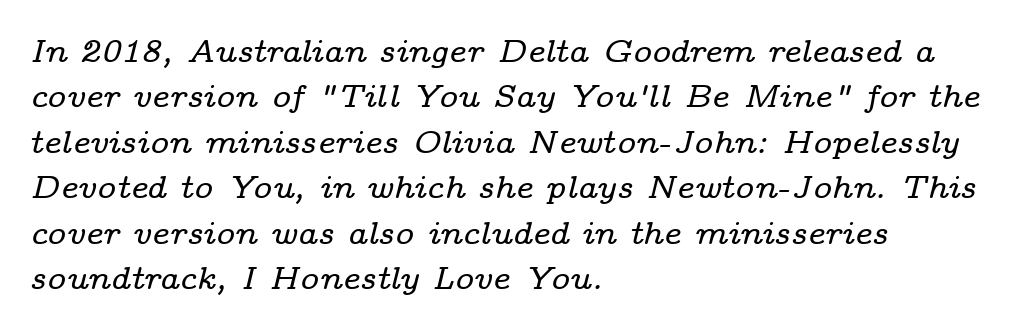
The image shows 32 px wide serif type, italic (leaning right); set left-aligned, normal line spacing (1.42x), normal letter spacing, not underlined; low stroke contrast and a medium x-height.
